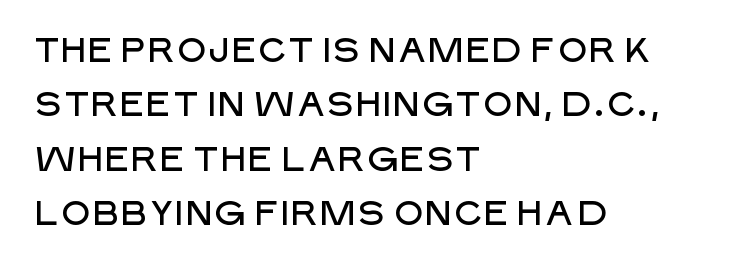
The image shows 34 px sans-serif type, upright; set left-aligned, normal line spacing (1.6x), normal letter spacing, not underlined; low stroke contrast and a large x-height.
